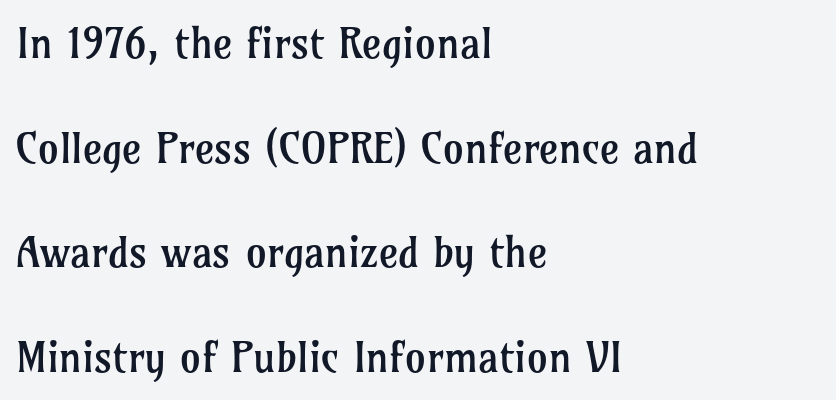
The image shows 42 px regular-weight serif type, upright; set left-aligned, loose line spacing (2.49x), normal letter spacing, not underlined; low stroke contrast and a medium x-height.
